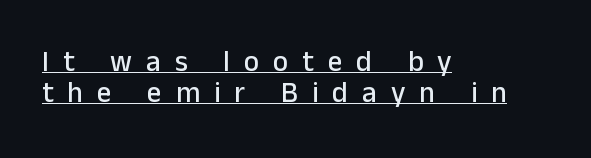
{"serif": "no", "italic": "no", "width": "normal", "stroke_contrast": "low", "x_height": "medium", "monospaced": "no", "underline": "yes", "align": "left", "line_spacing": "tight", "line_spacing_ratio": 1.07, "letter_spacing": "wide", "letter_spacing_em": 0.48, "glyph_px": 29}
